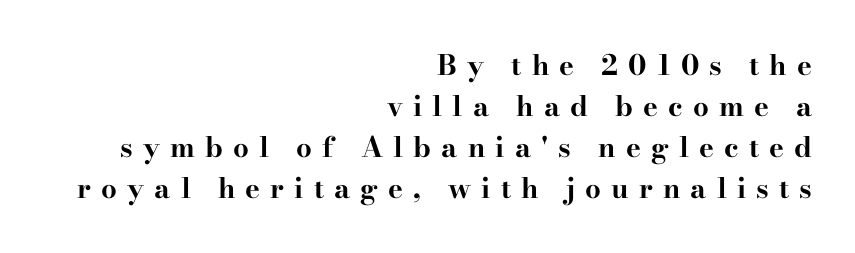
The image shows 28 px bold, wide serif type, upright; set right-aligned, normal line spacing (1.46x), unusually wide letter spacing (+0.36 em), not underlined; high stroke contrast and a small x-height.
